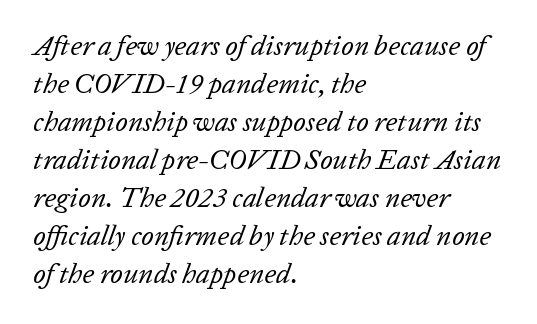
Each row of text sits above clean, open space. The line texture is even and compact thanks to regular tracking. An italicized treatment has been applied to the whole sample. Typeset ragged right — the left edge is the straight one.
